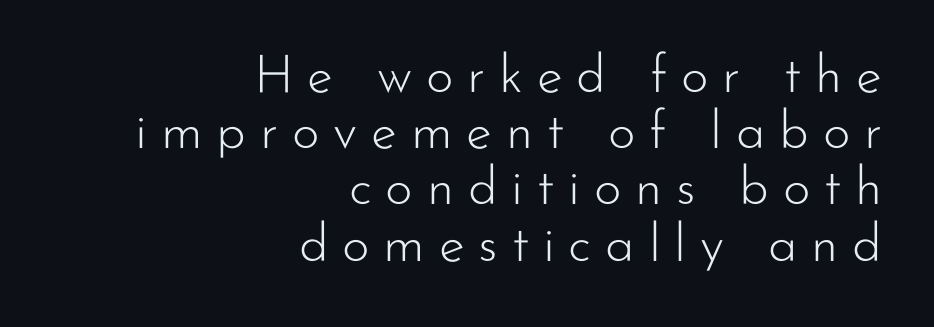
Words float on clear page, feet unadorned. These lines are set flush right with a ragged left edge. What kind of face is this? One without serifs — a sans. Here the designer chose a conventional face with non-uniform glyph widths.
